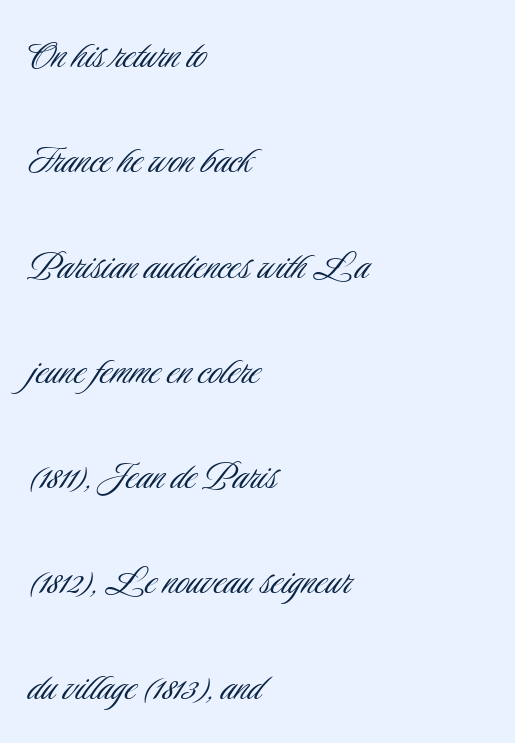
Look at the tracking — it's just the regular setting, nothing added. Weight: not bold — regular or lighter. The glyphs in this specimen are sans serif. Compared with a centered layout, this one pins lines to the left instead.
